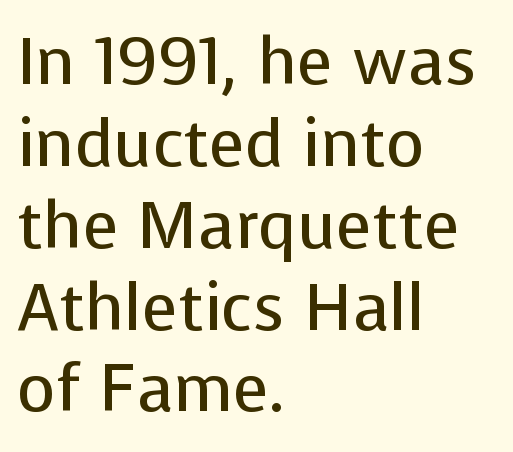
Serifs: no, the terminals of the letterforms are clean. A typesetter would call this proportional, since set widths differ per character. Any mark beneath the type? The region is blank. The gaps between neighbouring characters are ordinary and unremarkable.
